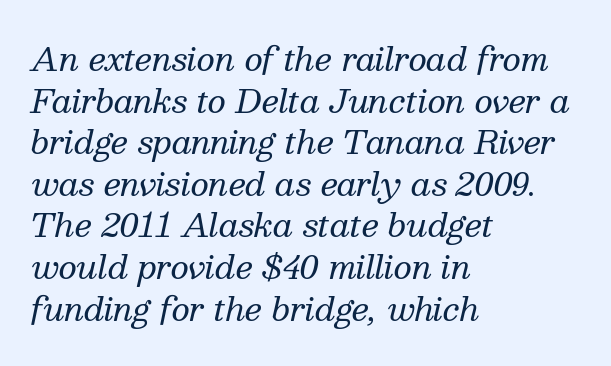
Bold? No — there's no thickening of the strokes. Where is the straight margin? On the left. No extra tracking has been applied to these lines. Observe the serifs anchoring each vertical stroke in this sample.
